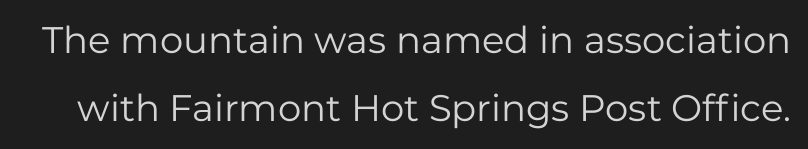
The space directly below the letters is spotless. Looks like regular typesetting: each glyph gets only the width it needs. Weight: in the light-to-regular range. Look at the tracking — it's just the regular setting, nothing added. Does the type have serifs? No, each stem ends abruptly.
